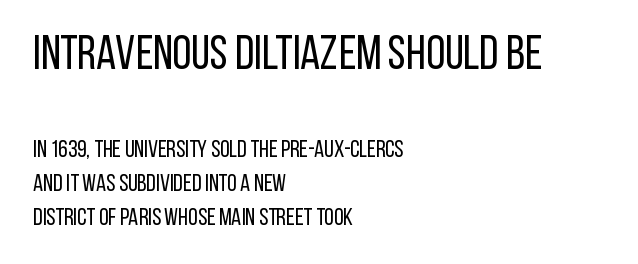
Glyph-to-glyph distance matches everyday printed text. The typography opts for an upright posture over an oblique one. Note the varied advance widths — an 'i' is clearly narrower than an 'm'. Is there much room between lines? A standard amount, neither cramped nor airy. Left-aligned paragraph, ragged on the right. Honestly, there is no underline to notice here at all.
